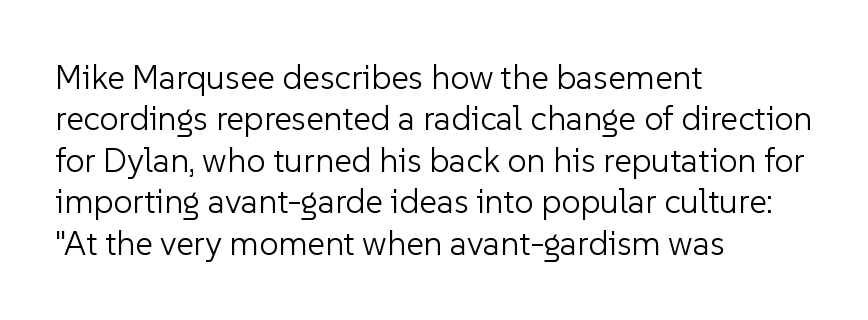
The image shows 34 px light sans-serif type, upright; set left-aligned, line spacing 1.22x, normal letter spacing, not underlined; low stroke contrast and a medium x-height.
